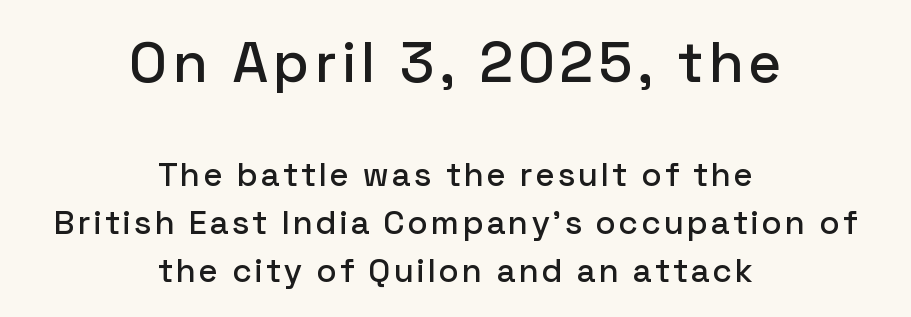
The paragraph shown floats in the horizontal middle. Quick note: interline space is typical. A bare baseline throughout the passage. If you drew a line through each stem, it would be perfectly vertical. The initial chunk of copy outweighs the following chunk in type size. The font family rendered here belongs to the sans-serif group.
